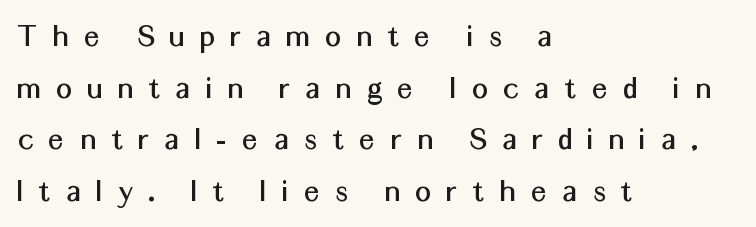
The lines sit at an ordinary, default distance from one another. Typeset ragged right — the left edge is the straight one. The text was rendered using a sans face with plain stroke endings. Here the glyphs are tracked loosely, breaking word shapes into spaced letters.
